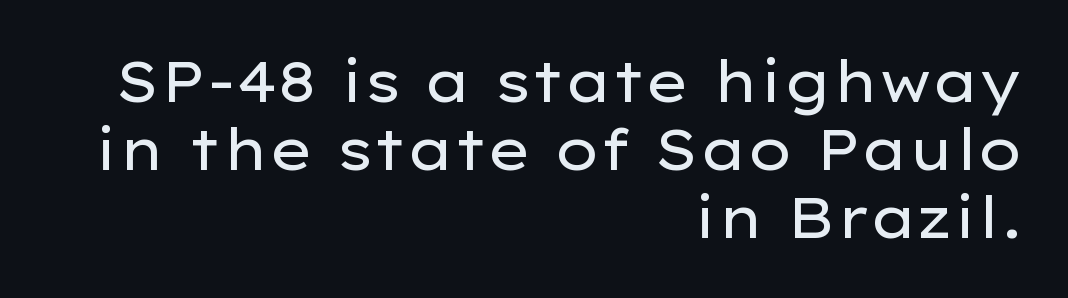
{"serif": "no", "italic": "no", "bold": "no", "weight": "regular", "width": "wide", "stroke_contrast": "low", "x_height": "medium", "monospaced": "no", "underline": "no", "align": "right", "line_spacing_ratio": 1.19, "letter_spacing": "normal", "letter_spacing_em": 0.0, "glyph_px": 57}
